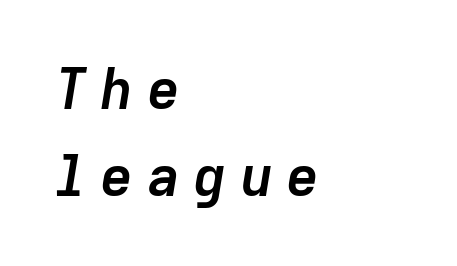
{"italic": "yes", "lean": "right", "slant_degrees": 9, "bold": "yes", "weight": "semibold", "width": "normal", "stroke_contrast": "low", "x_height": "medium", "monospaced": "yes", "underline": "no", "align": "left", "line_spacing": "normal", "line_spacing_ratio": 1.55, "letter_spacing": "wide", "letter_spacing_em": 0.23, "glyph_px": 56}
